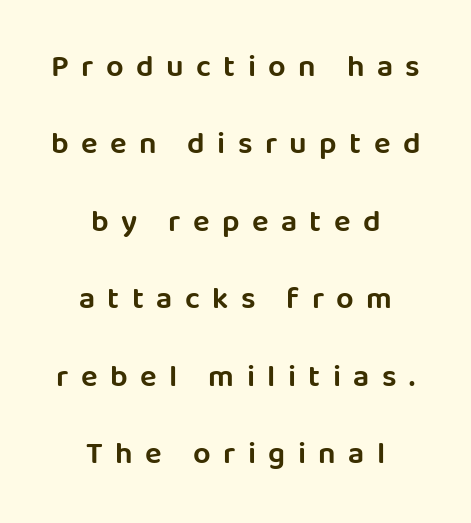
Q: Is the text italic (slanted)? A: No, it is upright.
Q: Is the typeface a serif or a sans-serif typeface? A: Sans-serif.
Q: Is the text underlined? A: No.
Q: How is the paragraph aligned? A: Centered.
Q: Is the spacing between letters normal or unusually wide? A: Unusually wide.
Q: Is the spacing between lines tight, normal or loose? A: Loose.
Q: Width (condensed, normal, or wide)? A: Normal.
Q: Stroke contrast? A: Low.
Q: x-height? A: Large.
Q: Monospaced? A: No.
